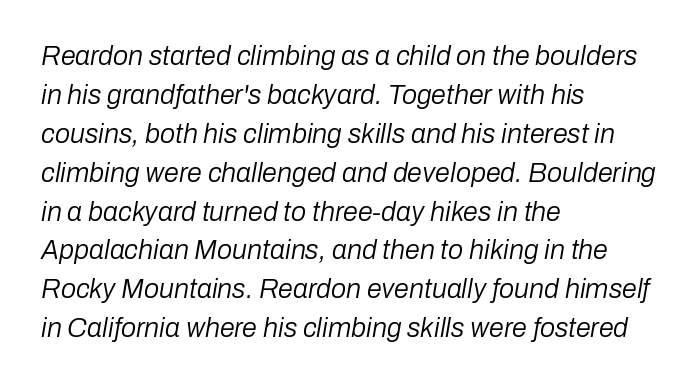
{"italic": "yes", "lean": "right", "slant_degrees": 10, "bold": "no", "underline": "no", "align": "left", "line_spacing": "normal", "line_spacing_ratio": 1.44, "letter_spacing": "normal", "letter_spacing_em": 0.0, "glyph_px": 27}
